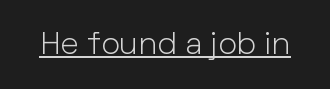
Look at the bottom of the vertical strokes: they stop flat, with no serifs. Bold? No — there's no thickening of the strokes. Looks like regular typesetting: each glyph gets only the width it needs. No extra tracking has been applied to these lines.
